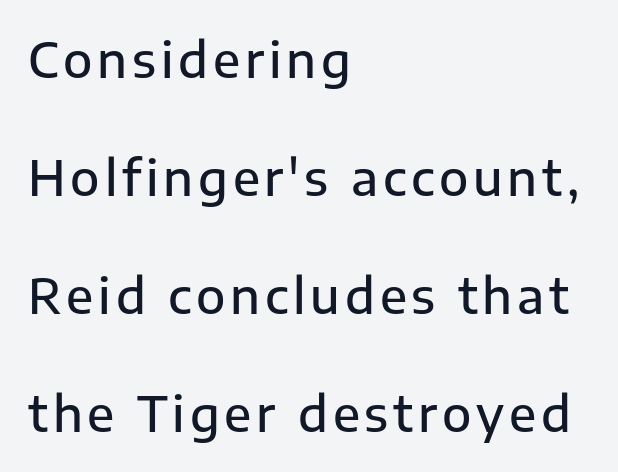
To sum up the face: it is a sans, with no serifs. The area under the type is left untouched. Widely set lines give the paragraph a tall, airy silhouette. Each letter keeps its own natural width here, so spacing adapts to shape. Bold? Not quite — semibold, heavier than regular but stopping short.
